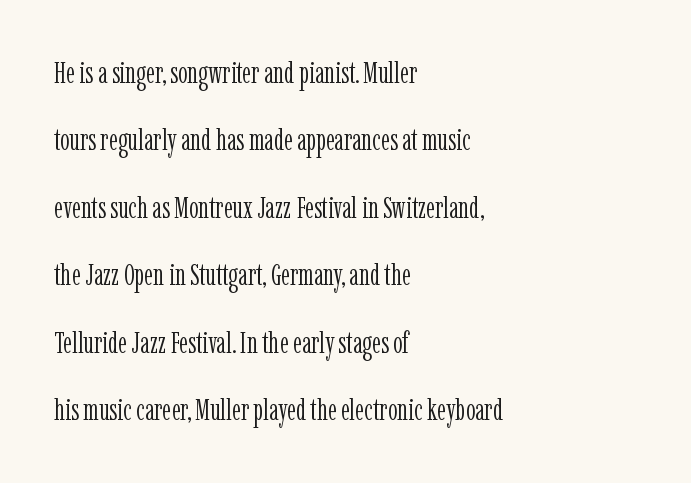
The image shows 30 px light, condensed serif type, upright; set left-aligned, loose line spacing (2.25x), normal letter spacing, not underlined; low stroke contrast and a medium x-height.
